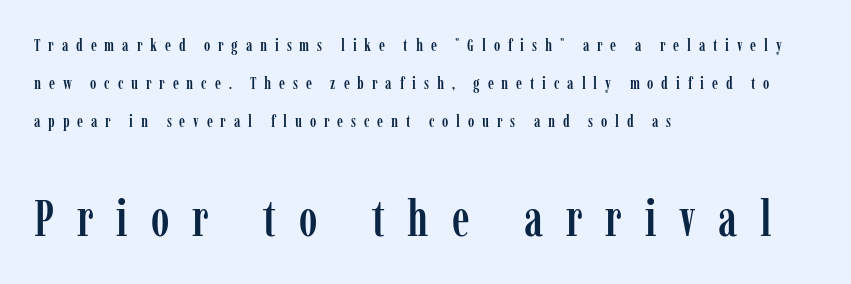
The image shows 50 px condensed serif type, upright; set left-aligned, loose line spacing (2.24x), unusually wide letter spacing (+0.46 em), not underlined; the second (bottom) block is 2.94x larger; low stroke contrast and a medium x-height.
